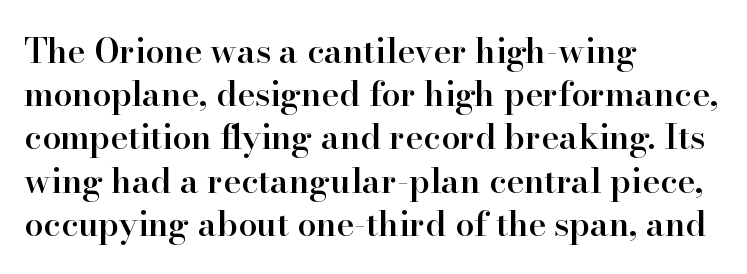
Q: Is the text bold? A: Semi-bold.
Q: Is the text italic (slanted)? A: No, it is upright.
Q: Is the typeface a serif or a sans-serif typeface? A: Serif.
Q: Is the text underlined? A: No.
Q: How is the paragraph aligned? A: Left-aligned.
Q: Is the spacing between letters normal or unusually wide? A: Normal.
Q: Is the spacing between lines tight, normal or loose? A: Normal.
Q: Width (condensed, normal, or wide)? A: Normal.
Q: Stroke contrast? A: High.
Q: x-height? A: Small.
Q: Monospaced? A: No.
